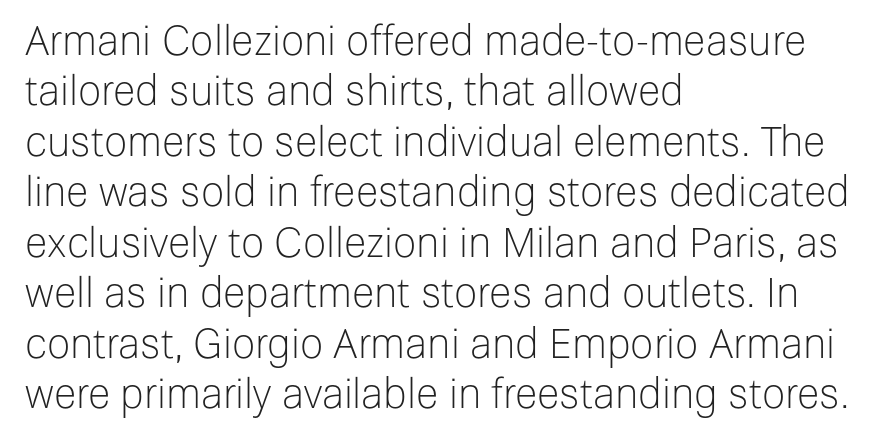
Q: Is the text bold? A: No.
Q: Is the text italic (slanted)? A: No, it is upright.
Q: Is the typeface a serif or a sans-serif typeface? A: Sans-serif.
Q: Is the text underlined? A: No.
Q: How is the paragraph aligned? A: Left-aligned.
Q: Is the spacing between letters normal or unusually wide? A: Normal.
Q: Width (condensed, normal, or wide)? A: Normal.
Q: Stroke contrast? A: Low.
Q: x-height? A: Medium.
Q: Monospaced? A: No.
